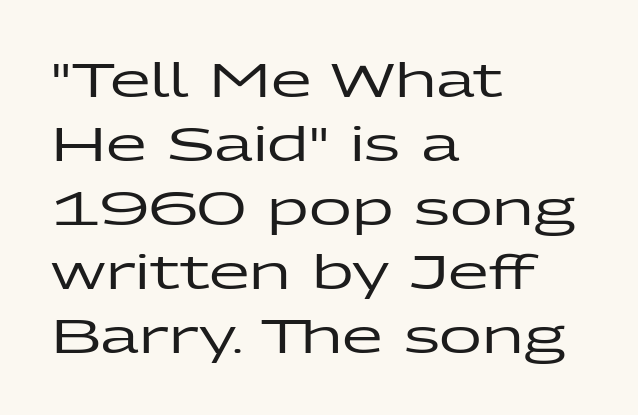
The image shows 47 px wide sans-serif type, upright; set left-aligned, normal line spacing (1.36x), normal letter spacing, not underlined; low stroke contrast and a medium x-height.
